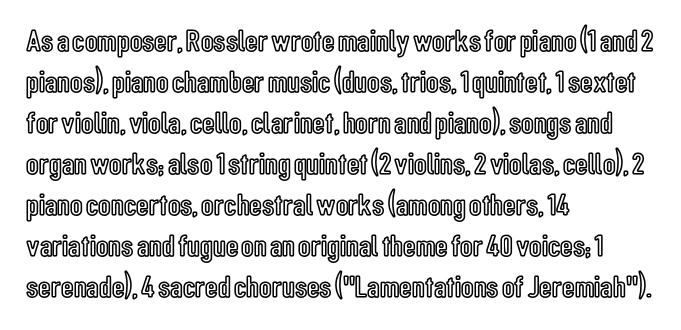
Q: Is the text italic (slanted)? A: No, it is upright.
Q: Is the text underlined? A: No.
Q: How is the paragraph aligned? A: Left-aligned.
Q: Is the spacing between letters normal or unusually wide? A: Normal.
Q: Is the spacing between lines tight, normal or loose? A: Normal.
Q: Width (condensed, normal, or wide)? A: Condensed.
Q: x-height? A: Medium.
Q: Monospaced? A: No.
